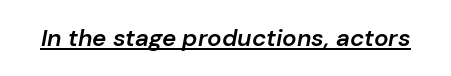
The glyphs have the mass of a demibold cut, below bold. Caption: standard tracking, unaltered. The glyphs look as if they've been sheared to an angle. Is there an underline? Yes — a line sits under the letters.
